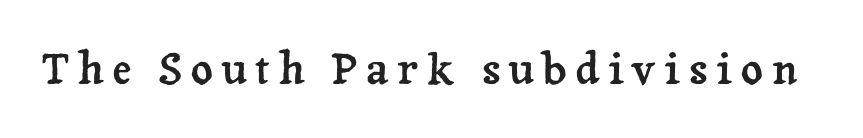
A bare baseline throughout the passage. Notice how the stems are strictly vertical — no italics here. This is serif lettering, the kind often seen in printed books. A typesetter would call this heavily tracked-out type.
